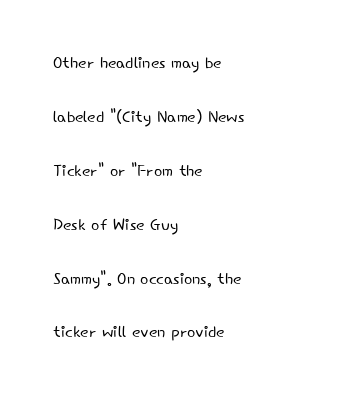
{"italic": "no", "bold": "no", "underline": "no", "align": "left", "line_spacing": "loose", "line_spacing_ratio": 2.45, "letter_spacing": "normal", "letter_spacing_em": 0.0, "glyph_px": 22}
